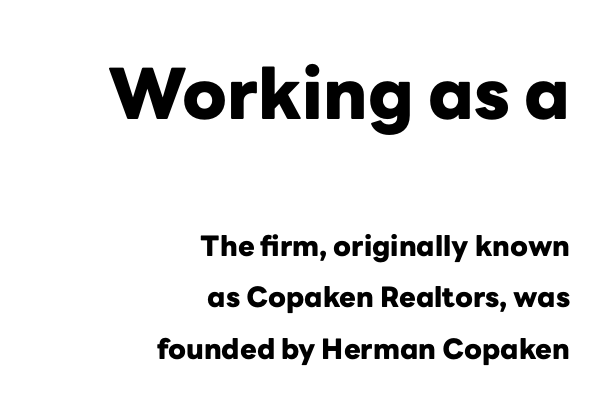
Q: Is the text bold? A: Yes.
Q: Is the text italic (slanted)? A: No, it is upright.
Q: Is the typeface a serif or a sans-serif typeface? A: Sans-serif.
Q: Is the text underlined? A: No.
Q: How is the paragraph aligned? A: Right-aligned.
Q: Is the spacing between letters normal or unusually wide? A: Normal.
Q: Which block of text is set in a larger size, the first (top) or the second (bottom)? A: The first (top) one.
Q: Width (condensed, normal, or wide)? A: Normal.
Q: Stroke contrast? A: Low.
Q: x-height? A: Medium.
Q: Monospaced? A: No.
